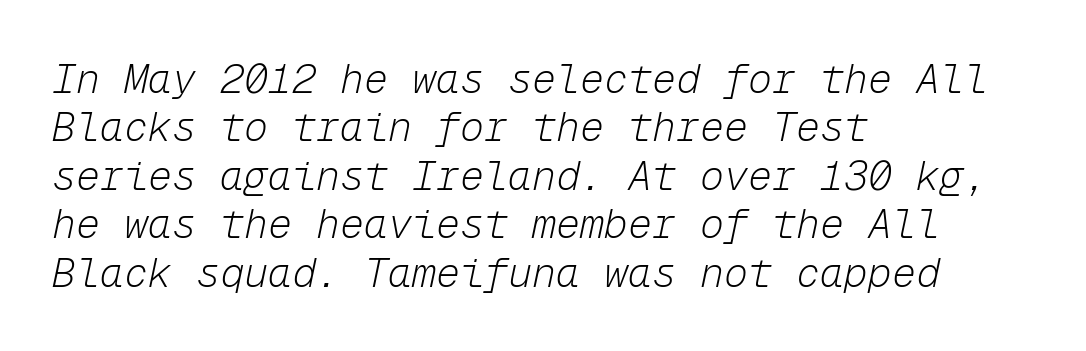
The image shows 40 px light type, italic (leaning right), monospaced; set left-aligned, line spacing 1.21x, normal letter spacing, not underlined; low stroke contrast and a medium x-height.
